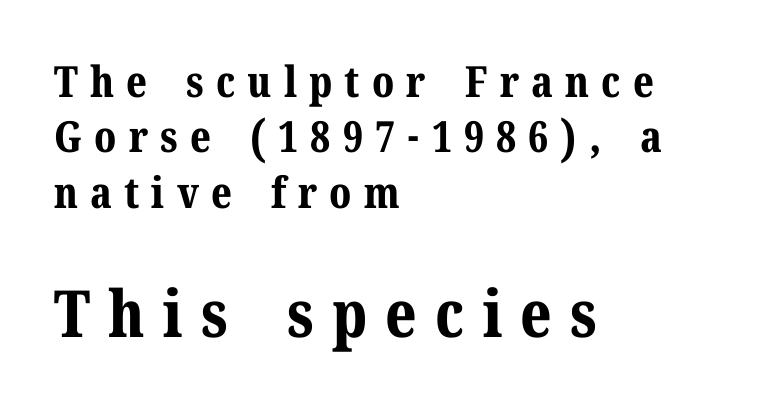
Q: Is the text bold? A: Yes.
Q: Is the text italic (slanted)? A: No, it is upright.
Q: Is the typeface a serif or a sans-serif typeface? A: Serif.
Q: Is the text underlined? A: No.
Q: How is the paragraph aligned? A: Left-aligned.
Q: Is the spacing between letters normal or unusually wide? A: Unusually wide.
Q: Is the spacing between lines tight, normal or loose? A: Normal.
Q: Which block of text is set in a larger size, the first (top) or the second (bottom)? A: The second (bottom) one.
Q: Width (condensed, normal, or wide)? A: Normal.
Q: Stroke contrast? A: Medium.
Q: x-height? A: Medium.
Q: Monospaced? A: No.
